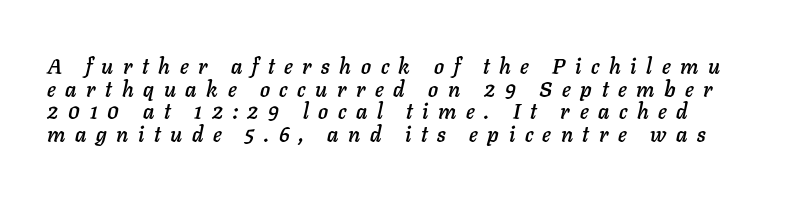
A clean baseline with only descenders dipping below it. How would I describe the line gaps? Narrow and economical. The type is letterspaced generously, with wide tracking. The rag falls on the right side of this text block. Posture: slanted.
